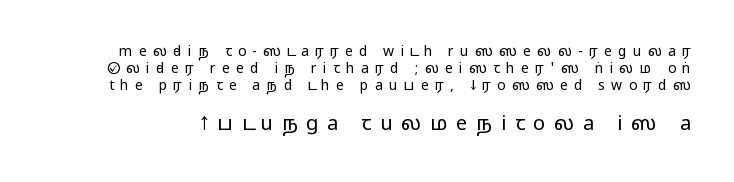
{"italic": "no", "underline": "no", "line_spacing_ratio": 1.23, "letter_spacing": "wide", "letter_spacing_em": 0.44, "larger_block": "second", "size_ratio": 1.43, "glyph_px": 20}
